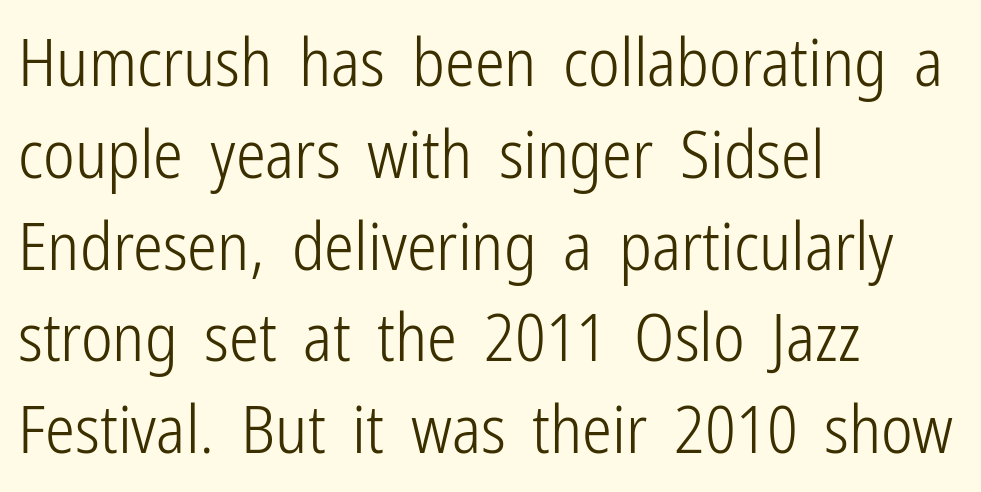
The specimen reads as upright at a glance. Think of a printed novel: that variable character pitch is what you see here. How would I describe the line gaps? Plain and ordinary. The ragged edge is on the right, which tells us the setting is flush left.
